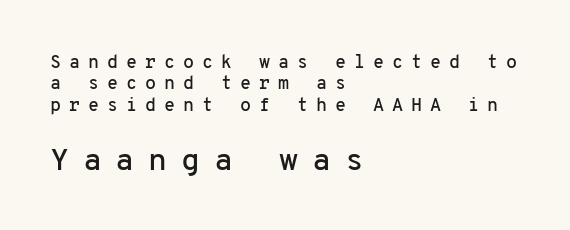
The passage shown begins with its smaller block and ends with its larger one. This is roman type, the default non-slanted kind. Each letter, wide or thin by design, is forced into the same width here. The face used here is a sans, in the tradition of grotesques and geometrics.
